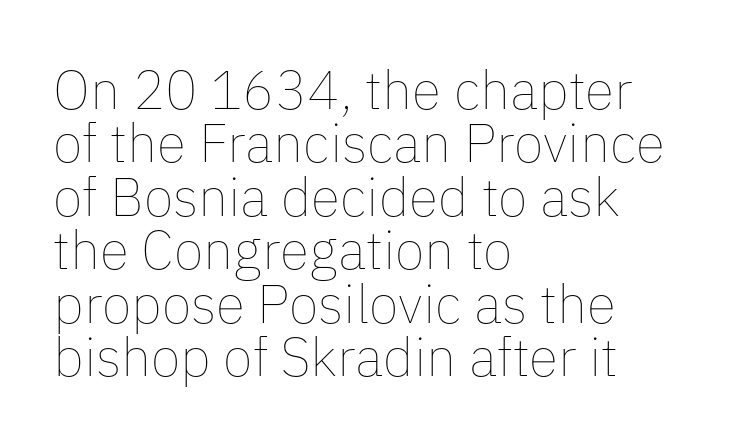
The rendering keeps characters at their native spacing. Is there much room between lines? No — they nearly touch. The string is rendered with underlining switched off. Do the letters lean? They stand straight. Line beginnings align vertically; line endings do not. Is the type heavy? It reads as light-to-regular instead.
